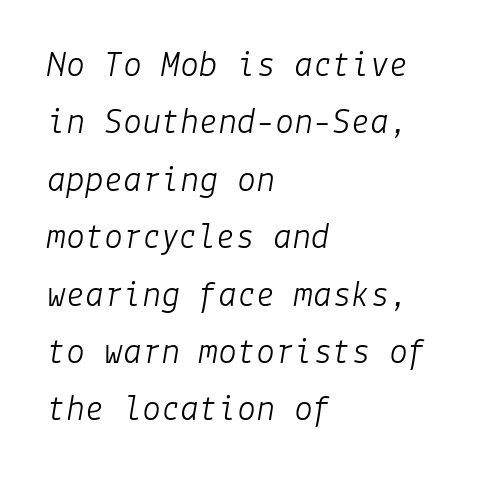
Q: Is the text bold? A: No.
Q: Is the text italic (slanted)? A: Yes, it leans right by about 9 degrees.
Q: Is the text underlined? A: No.
Q: How is the paragraph aligned? A: Left-aligned.
Q: Is the spacing between letters normal or unusually wide? A: Normal.
Q: Is the spacing between lines tight, normal or loose? A: Normal.
Q: Width (condensed, normal, or wide)? A: Normal.
Q: Stroke contrast? A: Low.
Q: x-height? A: Medium.
